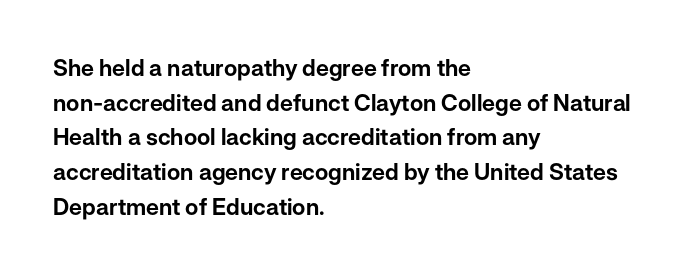
Students, observe: this is what conventionally led text looks like. Has an underline been added? It has not. Words appear dense and cohesive because spacing is normal. If you drew a ruler down the left edge, every line would touch it.
